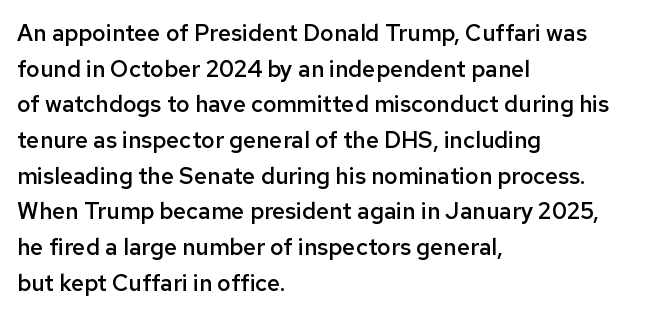
Notice how the passage keeps a crisp vertical edge on the left only. You could call the tracking neutral — neither tight nor loose. Compared with an ordinary text face, these strokes are moderately heavier — a semibold. No italicization has been applied; the sample stays upright.
